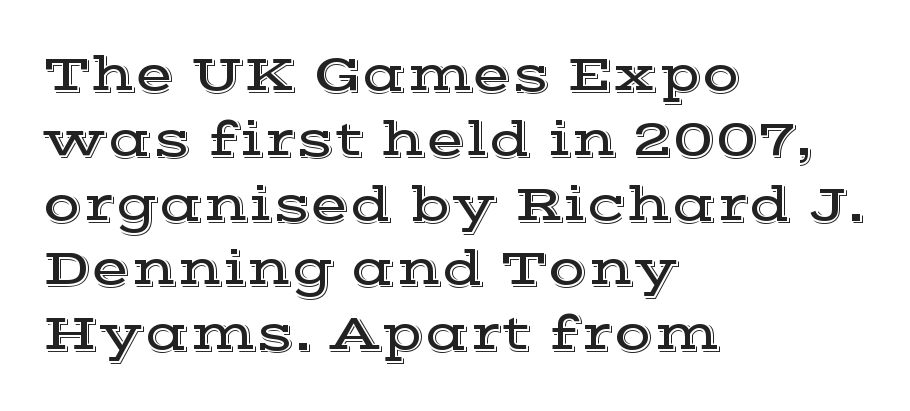
The image shows 51 px wide serif type, upright; set left-aligned, normal line spacing (1.27x), normal letter spacing, not underlined; a medium x-height.
